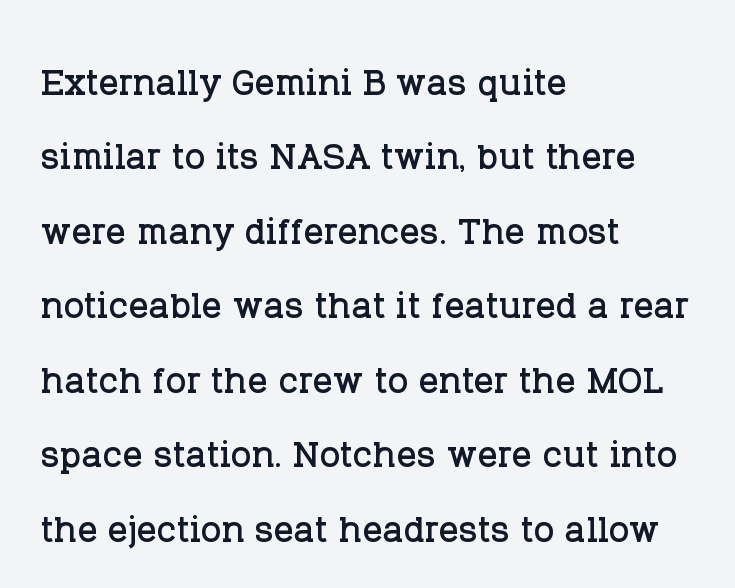
Q: Is the text italic (slanted)? A: No, it is upright.
Q: Is the typeface a serif or a sans-serif typeface? A: Serif.
Q: Is the text underlined? A: No.
Q: How is the paragraph aligned? A: Left-aligned.
Q: Is the spacing between letters normal or unusually wide? A: Normal.
Q: Is the spacing between lines tight, normal or loose? A: Normal.
Q: Width (condensed, normal, or wide)? A: Normal.
Q: Stroke contrast? A: Low.
Q: x-height? A: Large.
Q: Monospaced? A: No.
